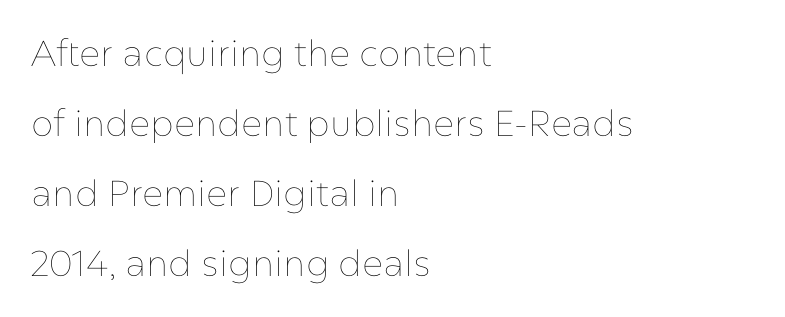
This sample has the flowing, uneven cadence of proportional lettering. Loosely led — the rows are spread out. Is there any slant? The stems are plumb. Decoration check: the copy has no underline.
